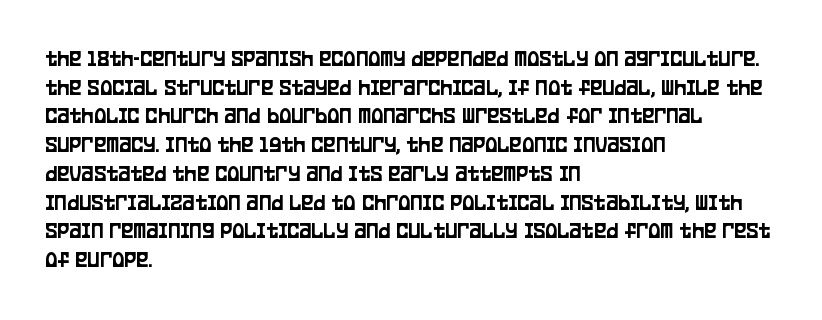
Quick note: not italic, upright. The letters sit at their default tracking, neither squeezed nor spread. The space between consecutive lines is moderate. This sample is left-justified, so line endings fall wherever the words run out. The string is rendered with underlining switched off.
